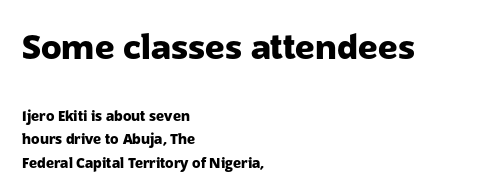
Every stem runs plumb, perpendicular to the baseline. Which chunk is bigger? The first one — the top block dwarfs the bottom. Honestly, the letter spacing is just normal — you wouldn't notice it. Leftover space on each line is placed entirely after the last word. Lines of text with bare space underneath. Vertical spacing — default.
